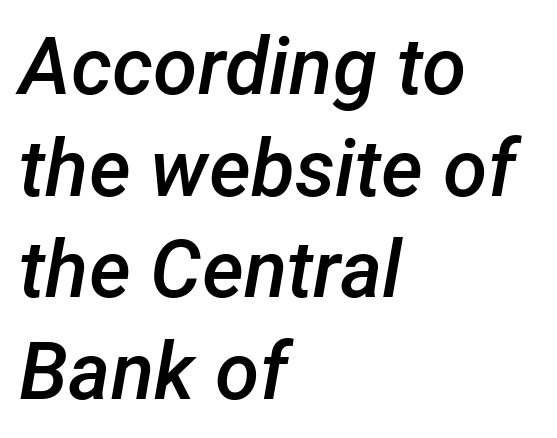
Q: Is the text bold? A: Semi-bold.
Q: Is the text italic (slanted)? A: Yes, it leans right by about 12 degrees.
Q: Is the text underlined? A: No.
Q: How is the paragraph aligned? A: Left-aligned.
Q: Is the spacing between letters normal or unusually wide? A: Normal.
Q: Is the spacing between lines tight, normal or loose? A: Normal.
Q: Width (condensed, normal, or wide)? A: Normal.
Q: Stroke contrast? A: Low.
Q: x-height? A: Medium.
Q: Monospaced? A: No.
